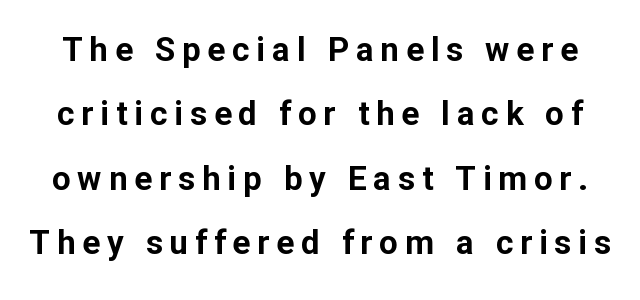
Q: Is the text bold? A: Yes.
Q: Is the text italic (slanted)? A: No, it is upright.
Q: Is the typeface a serif or a sans-serif typeface? A: Sans-serif.
Q: Is the text underlined? A: No.
Q: Is the spacing between letters normal or unusually wide? A: Unusually wide.
Q: Is the spacing between lines tight, normal or loose? A: Loose.
Q: Width (condensed, normal, or wide)? A: Normal.
Q: Stroke contrast? A: Low.
Q: x-height? A: Medium.
Q: Monospaced? A: No.
